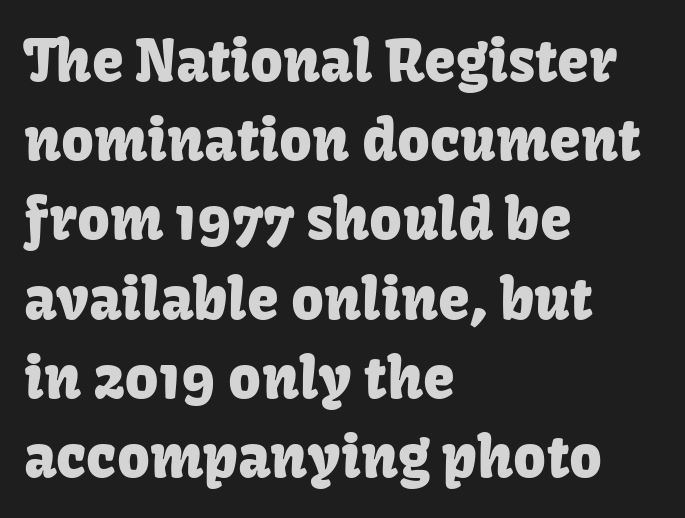
Q: Is the text italic (slanted)? A: No, it is upright.
Q: Is the typeface a serif or a sans-serif typeface? A: Sans-serif.
Q: Is the text underlined? A: No.
Q: How is the paragraph aligned? A: Left-aligned.
Q: Is the spacing between letters normal or unusually wide? A: Normal.
Q: Is the spacing between lines tight, normal or loose? A: Normal.
Q: Width (condensed, normal, or wide)? A: Normal.
Q: Stroke contrast? A: Low.
Q: x-height? A: Medium.
Q: Monospaced? A: No.
